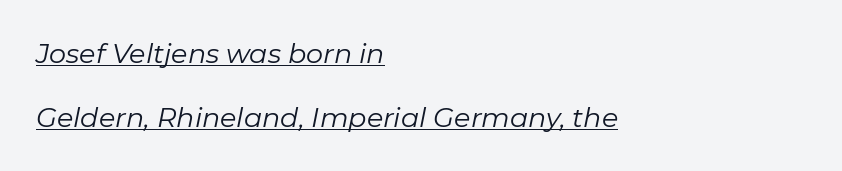
The rendered words wear a rule along their underside. There is no visible air inserted between adjacent glyphs. If you drew a line through each stem, it would be angled. You could fit nearly another row in the gap between these rows. A classic flush-left, rag-right setting is used for this passage. Summary of weight: not heavy and not bold.
